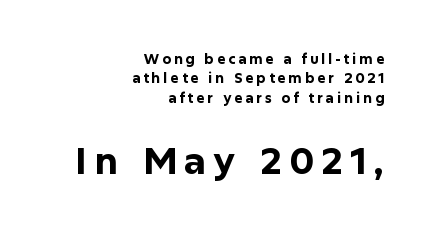
{"serif": "no", "italic": "no", "bold": "yes", "weight": "bold", "width": "normal", "stroke_contrast": "low", "x_height": "medium", "monospaced": "no", "underline": "no", "align": "right", "line_spacing": "normal", "line_spacing_ratio": 1.38, "letter_spacing": "wide", "letter_spacing_em": 0.2, "larger_block": "second", "size_ratio": 2.64, "glyph_px": 37}
